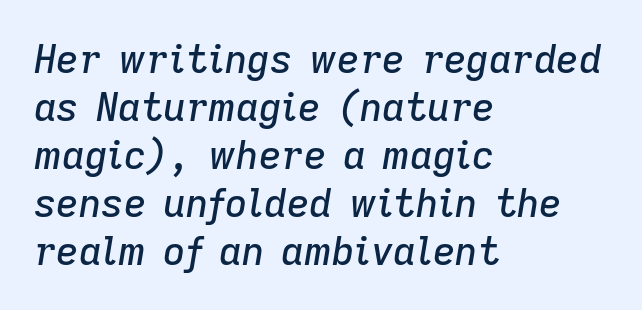
The image shows 39 px text type, italic (leaning right); set left-aligned, line spacing 1.23x, normal letter spacing, not underlined; low stroke contrast and a medium x-height.
